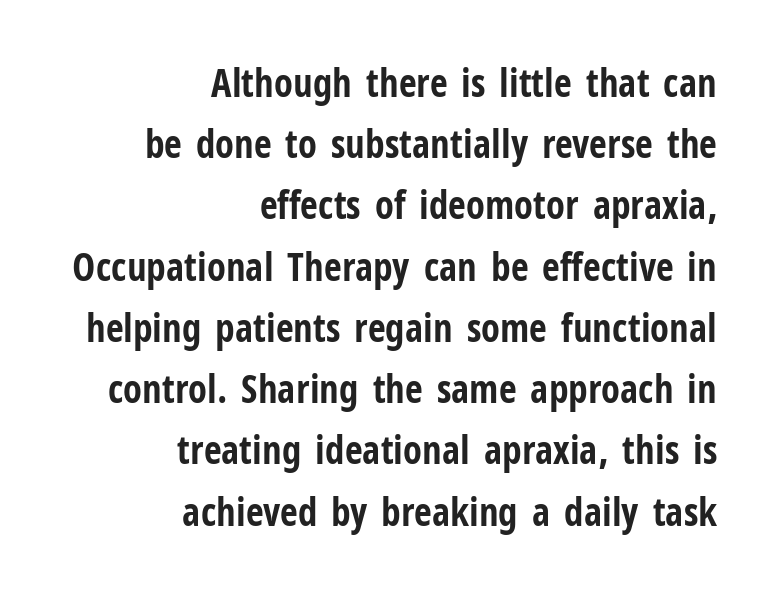
Q: Is the text bold? A: Yes.
Q: Is the text italic (slanted)? A: No, it is upright.
Q: Is the typeface a serif or a sans-serif typeface? A: Sans-serif.
Q: Is the text underlined? A: No.
Q: How is the paragraph aligned? A: Right-aligned.
Q: Is the spacing between letters normal or unusually wide? A: Normal.
Q: Is the spacing between lines tight, normal or loose? A: Normal.
Q: Width (condensed, normal, or wide)? A: Condensed.
Q: Stroke contrast? A: Low.
Q: x-height? A: Medium.
Q: Monospaced? A: No.
